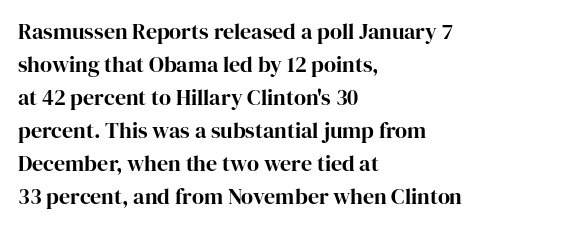
Q: Is the text italic (slanted)? A: No, it is upright.
Q: Is the text underlined? A: No.
Q: How is the paragraph aligned? A: Left-aligned.
Q: Is the spacing between letters normal or unusually wide? A: Normal.
Q: Is the spacing between lines tight, normal or loose? A: Normal.
